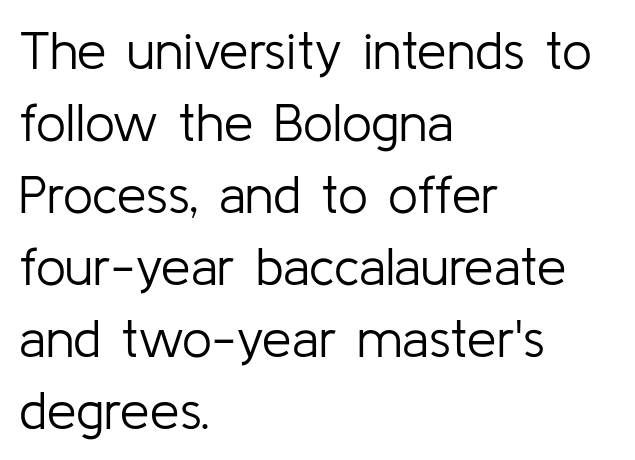
The image shows 53 px light sans-serif type, upright; set left-aligned, normal line spacing (1.36x), normal letter spacing, not underlined; low stroke contrast and a medium x-height.
